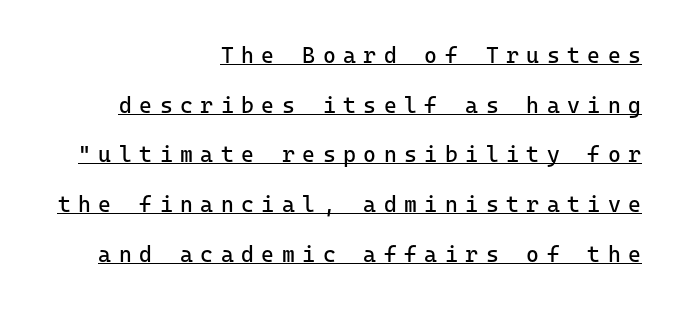
Q: Is the text bold? A: No.
Q: Is the text italic (slanted)? A: No, it is upright.
Q: Is the text underlined? A: Yes.
Q: How is the paragraph aligned? A: Right-aligned.
Q: Is the spacing between letters normal or unusually wide? A: Unusually wide.
Q: Is the spacing between lines tight, normal or loose? A: Loose.
